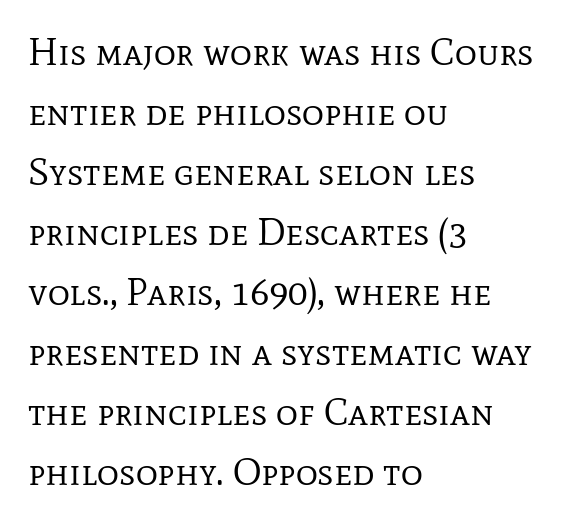
Stems and bowls with no extra thickness — not bold. Evenly set lines give the paragraph a standard silhouette. Any mark beneath the type? The region is blank. The rendering anchors every line to the left-hand side. Here the designer chose a conventional face with non-uniform glyph widths. Caption: standard tracking, unaltered.
